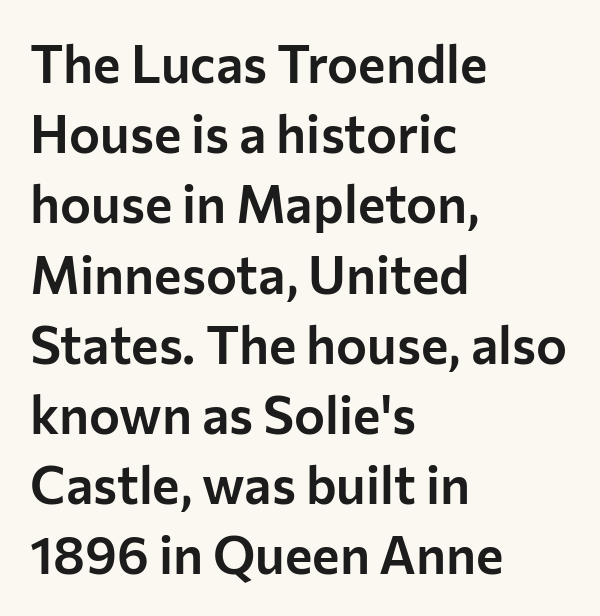
The image shows 52 px sans-serif type, upright; set left-aligned, normal line spacing (1.35x), normal letter spacing, not underlined; low stroke contrast and a medium x-height.
